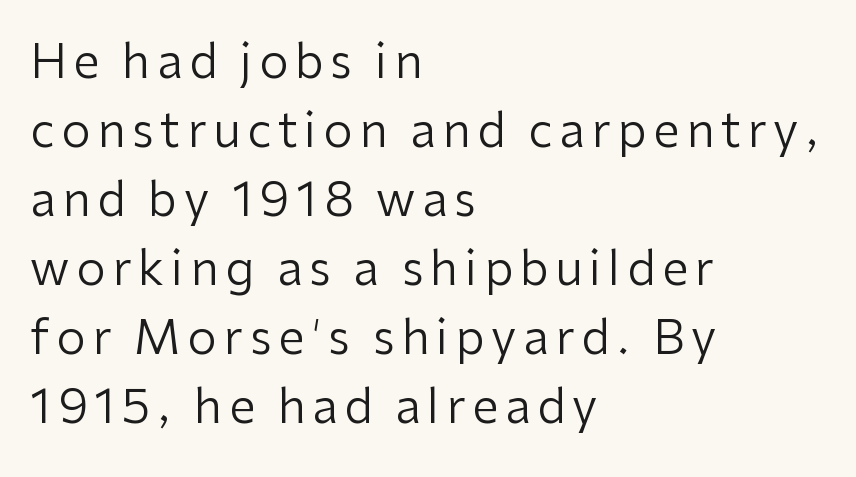
{"serif": "no", "italic": "no", "bold": "no", "weight": "regular", "width": "normal", "stroke_contrast": "low", "x_height": "medium", "monospaced": "no", "underline": "no", "align": "left", "line_spacing": "normal", "line_spacing_ratio": 1.47, "glyph_px": 47}
